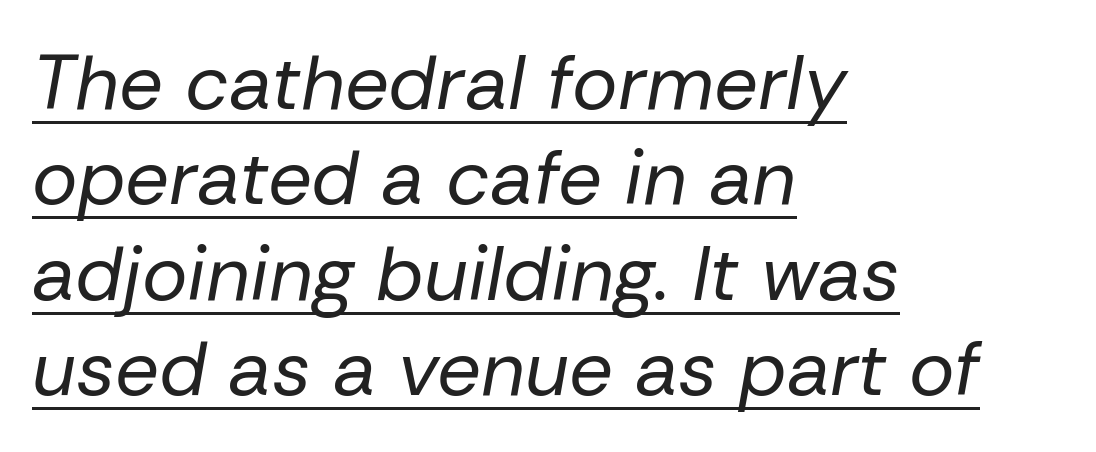
Q: Is the text bold? A: No.
Q: Is the text italic (slanted)? A: Yes, it leans right by about 10 degrees.
Q: Is the text underlined? A: Yes.
Q: How is the paragraph aligned? A: Left-aligned.
Q: Is the spacing between letters normal or unusually wide? A: Normal.
Q: Width (condensed, normal, or wide)? A: Normal.
Q: Stroke contrast? A: Low.
Q: x-height? A: Medium.
Q: Monospaced? A: No.
